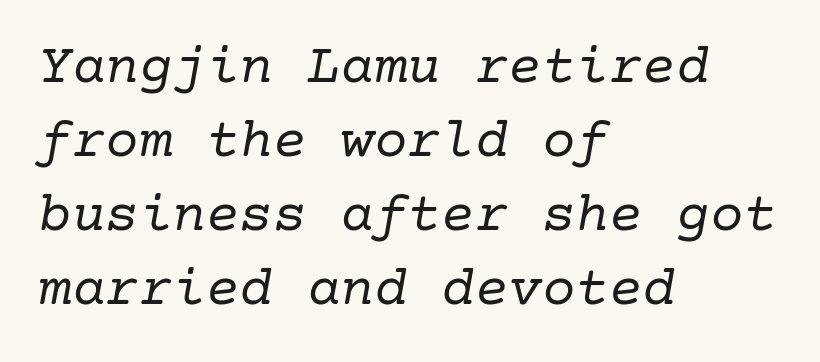
The image shows 56 px regular-weight serif type, italic (leaning right); set left-aligned, normal line spacing (1.32x), normal letter spacing, not underlined; low stroke contrast and a medium x-height.
